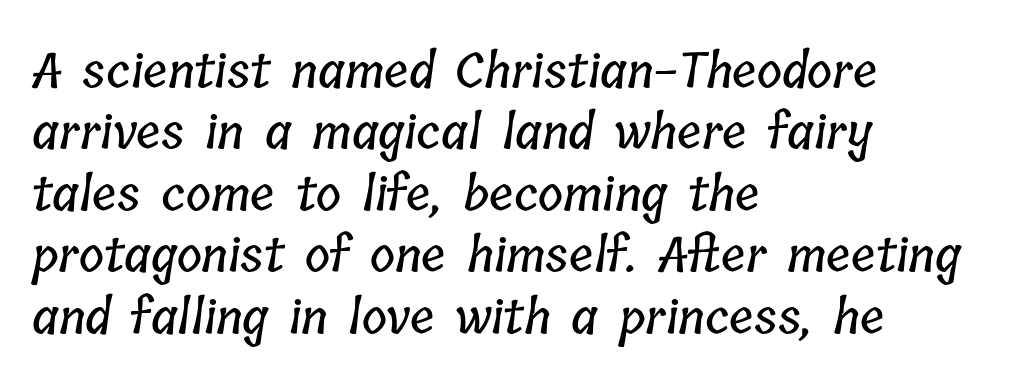
The face used here is proportionally spaced, like ordinary book or web type. Words float on clear page, feet unadorned. A typesetter would call this zero additional tracking. In CSS terms this would be text-align: left. Quick note: interline space is typical.
